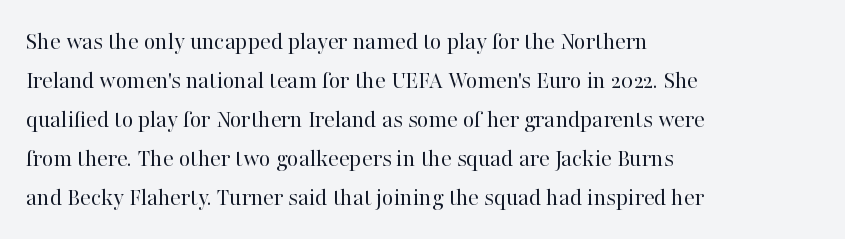
Q: Is the text bold? A: No.
Q: Is the text italic (slanted)? A: No, it is upright.
Q: Is the text underlined? A: No.
Q: How is the paragraph aligned? A: Left-aligned.
Q: Is the spacing between letters normal or unusually wide? A: Normal.
Q: Is the spacing between lines tight, normal or loose? A: Normal.
